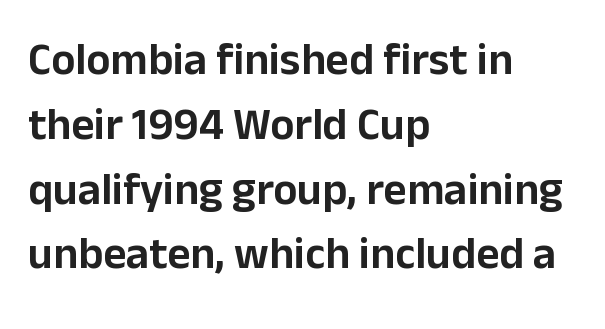
These lines are composed in type without serifs. Letter spacing: default. Lines of text with bare space underneath. A classic flush-left, rag-right setting is used for this passage.
